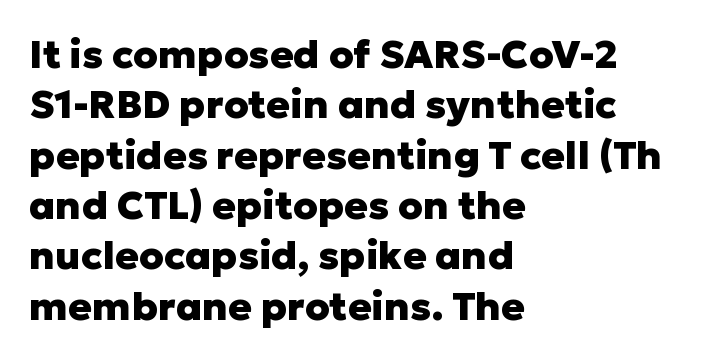
The line texture is even and compact thanks to regular tracking. Students, observe: this is what conventionally led text looks like. Nope, not italic — everything's standing straight. These words are printed bold, with thick strokes throughout. This sample is left-justified, so line endings fall wherever the words run out.
